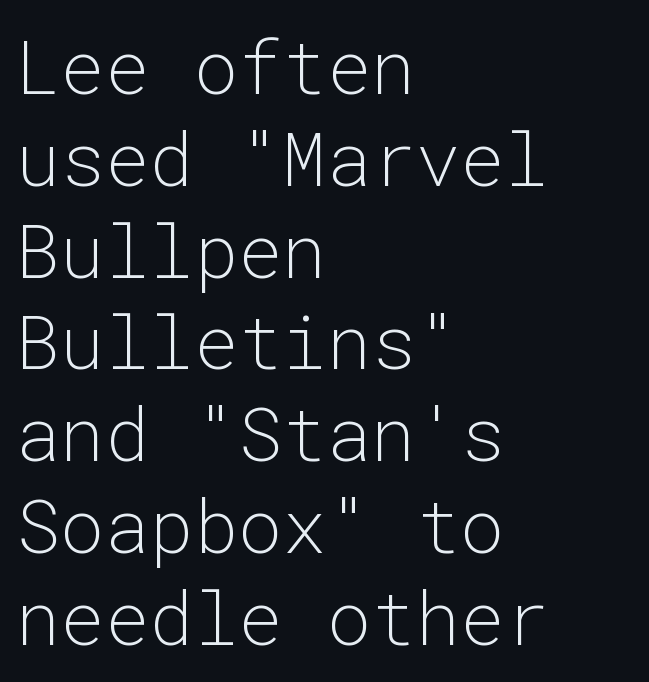
{"serif": "no", "italic": "no", "bold": "no", "weight": "light", "width": "normal", "stroke_contrast": "low", "x_height": "medium", "monospaced": "yes", "underline": "no", "align": "left", "line_spacing_ratio": 1.24, "letter_spacing": "normal", "letter_spacing_em": 0.0, "glyph_px": 74}
